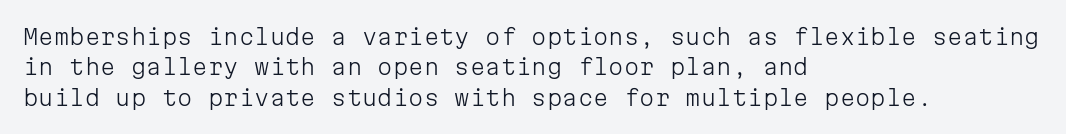
The image shows 22 px text type, upright; set left-aligned, normal line spacing (1.38x), normal letter spacing, not underlined.
